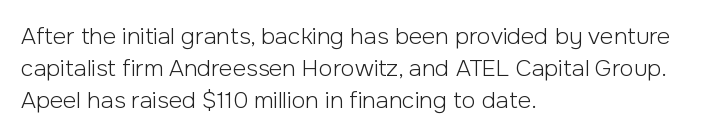
The image shows 23 px text type, upright; set left-aligned, normal line spacing (1.4x), normal letter spacing, not underlined.
